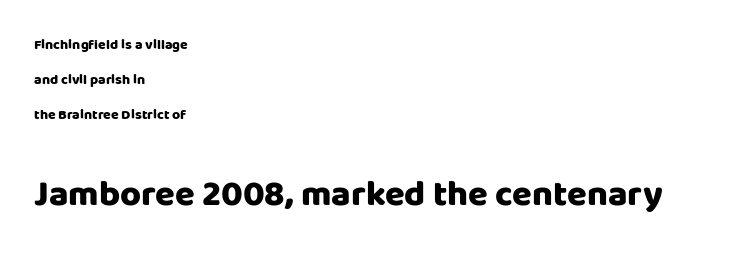
{"serif": "no", "italic": "no", "bold": "yes", "weight": "heavy", "width": "normal", "stroke_contrast": "low", "x_height": "large", "monospaced": "no", "underline": "no", "align": "left", "line_spacing": "loose", "line_spacing_ratio": 2.49, "letter_spacing": "normal", "letter_spacing_em": 0.0, "larger_block": "second", "size_ratio": 2.57, "glyph_px": 36}
